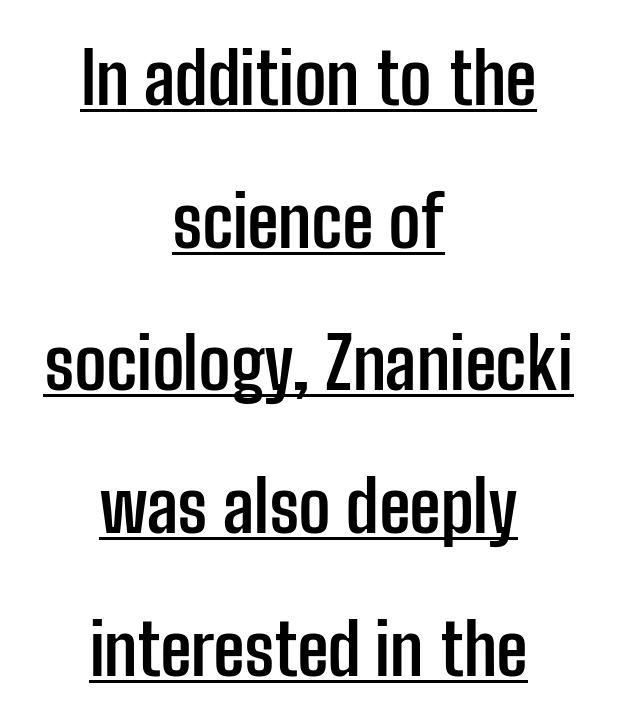
Q: Is the text bold? A: Yes.
Q: Is the text italic (slanted)? A: No, it is upright.
Q: Is the typeface a serif or a sans-serif typeface? A: Sans-serif.
Q: Is the text underlined? A: Yes.
Q: How is the paragraph aligned? A: Centered.
Q: Is the spacing between letters normal or unusually wide? A: Normal.
Q: Is the spacing between lines tight, normal or loose? A: Loose.
Q: Width (condensed, normal, or wide)? A: Condensed.
Q: Stroke contrast? A: Low.
Q: x-height? A: Medium.
Q: Monospaced? A: No.
